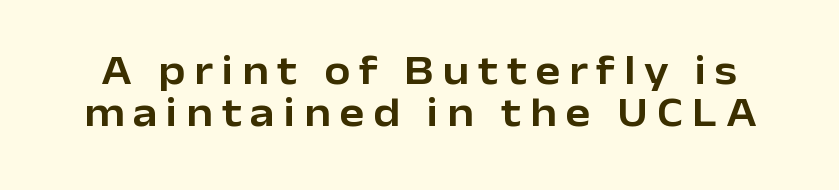
The lettering holds an erect, upright posture throughout. Observe the absence of serifs on each vertical stroke in this sample. Looks like regular typesetting: each glyph gets only the width it needs. Students, observe: this is what under-led, compact text looks like.
